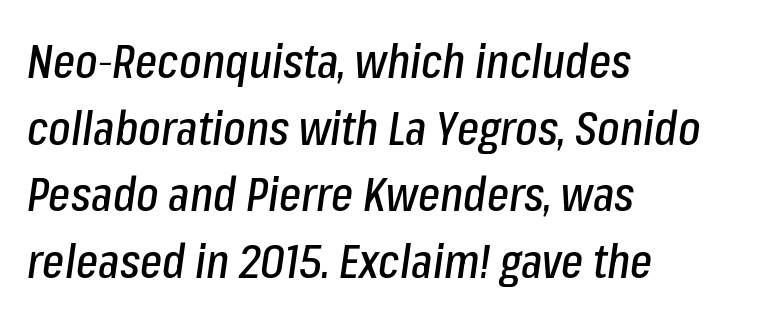
The image shows 47 px condensed type, italic (leaning right); set left-aligned, normal line spacing (1.42x), normal letter spacing, not underlined; low stroke contrast and a medium x-height.
